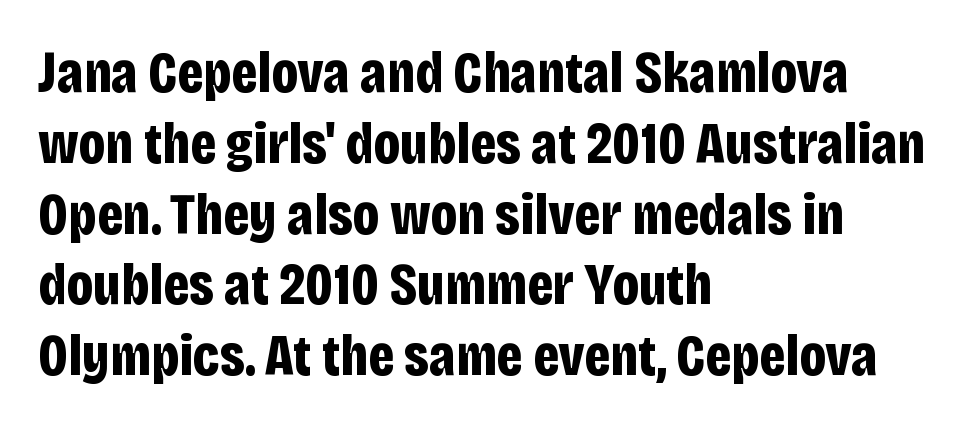
Q: Is the text bold? A: Yes.
Q: Is the text italic (slanted)? A: No, it is upright.
Q: Is the typeface a serif or a sans-serif typeface? A: Sans-serif.
Q: Is the text underlined? A: No.
Q: How is the paragraph aligned? A: Left-aligned.
Q: Is the spacing between letters normal or unusually wide? A: Normal.
Q: Width (condensed, normal, or wide)? A: Condensed.
Q: Stroke contrast? A: Low.
Q: x-height? A: Large.
Q: Monospaced? A: No.
